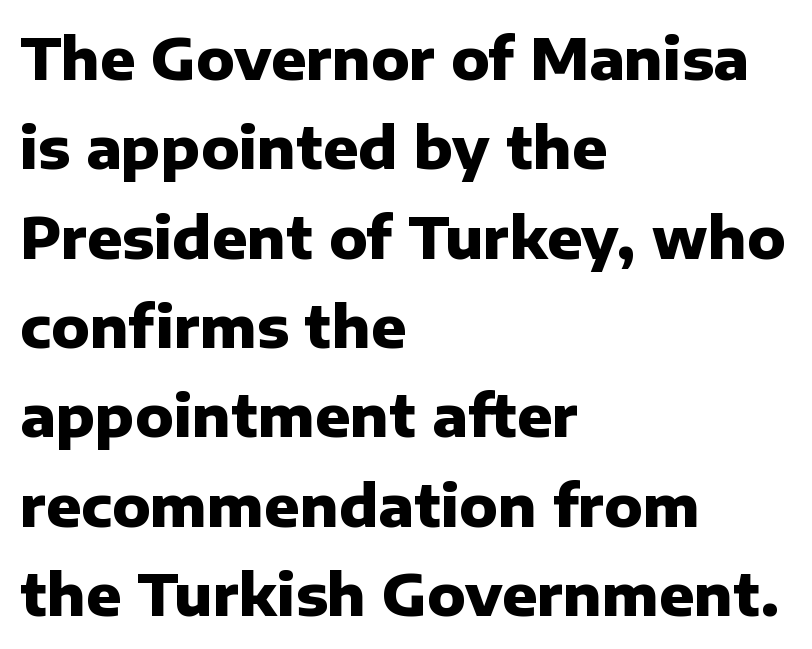
The image shows 58 px heavy sans-serif type, upright; set left-aligned, normal line spacing (1.54x), normal letter spacing, not underlined; low stroke contrast and a medium x-height.
